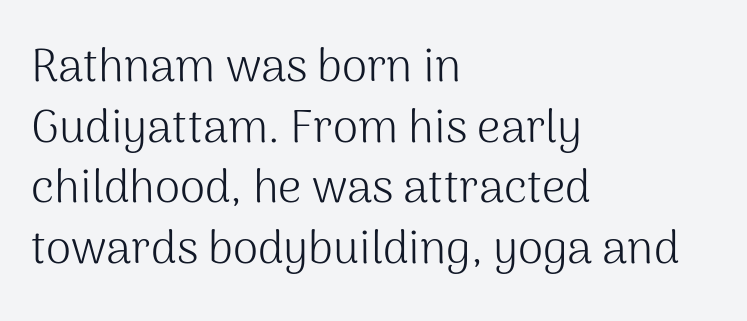
Q: Is the text bold? A: No.
Q: Is the text italic (slanted)? A: No, it is upright.
Q: Is the typeface a serif or a sans-serif typeface? A: Sans-serif.
Q: Is the text underlined? A: No.
Q: How is the paragraph aligned? A: Left-aligned.
Q: Is the spacing between letters normal or unusually wide? A: Normal.
Q: Is the spacing between lines tight, normal or loose? A: Normal.
Q: Width (condensed, normal, or wide)? A: Normal.
Q: Stroke contrast? A: Medium.
Q: x-height? A: Medium.
Q: Monospaced? A: No.
